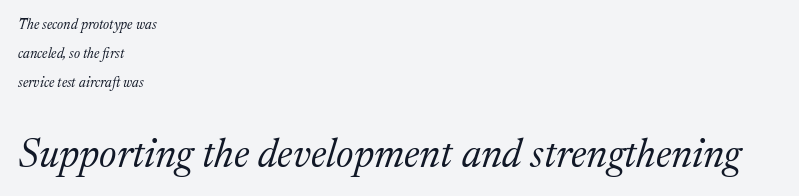
Q: Is the text bold? A: No.
Q: Is the text italic (slanted)? A: Yes, it leans right by about 17 degrees.
Q: Is the typeface a serif or a sans-serif typeface? A: Serif.
Q: Is the text underlined? A: No.
Q: How is the paragraph aligned? A: Left-aligned.
Q: Is the spacing between letters normal or unusually wide? A: Normal.
Q: Is the spacing between lines tight, normal or loose? A: Loose.
Q: Which block of text is set in a larger size, the first (top) or the second (bottom)? A: The second (bottom) one.
Q: Width (condensed, normal, or wide)? A: Normal.
Q: Stroke contrast? A: Medium.
Q: x-height? A: Medium.
Q: Monospaced? A: No.
